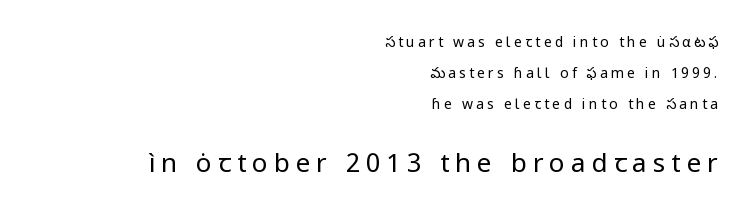
Q: Is the text bold? A: No.
Q: Is the text italic (slanted)? A: No, it is upright.
Q: Is the text underlined? A: No.
Q: How is the paragraph aligned? A: Right-aligned.
Q: Is the spacing between letters normal or unusually wide? A: Unusually wide.
Q: Is the spacing between lines tight, normal or loose? A: Loose.
Q: Which block of text is set in a larger size, the first (top) or the second (bottom)? A: The second (bottom) one.
